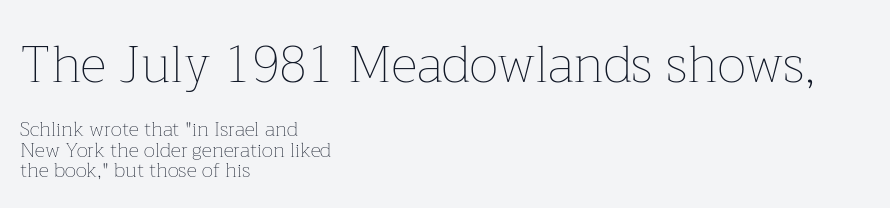
{"italic": "no", "bold": "no", "weight": "thin", "width": "normal", "stroke_contrast": "low", "x_height": "medium", "monospaced": "no", "underline": "no", "align": "left", "line_spacing": "tight", "line_spacing_ratio": 1.01, "letter_spacing": "normal", "letter_spacing_em": 0.0, "larger_block": "first", "size_ratio": 2.55, "glyph_px": 51}
